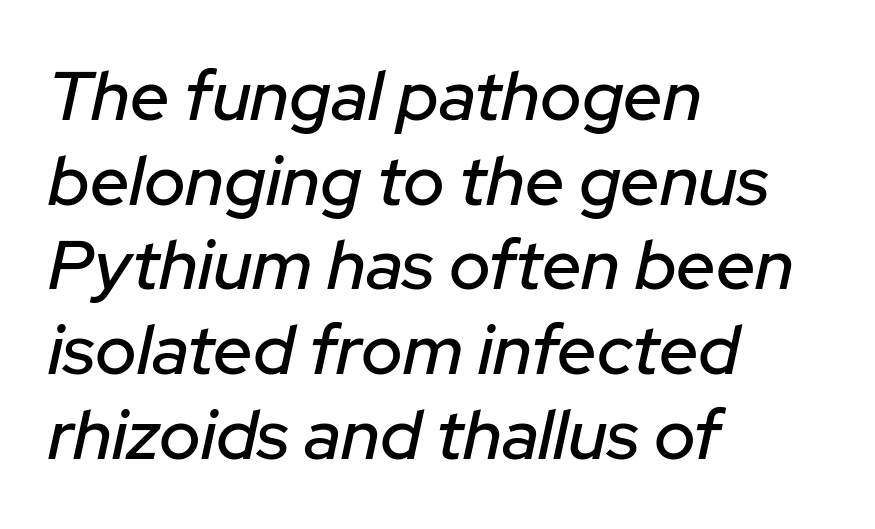
The image shows 70 px text type, italic (leaning right); set left-aligned, line spacing 1.21x, normal letter spacing, not underlined; low stroke contrast and a medium x-height.
